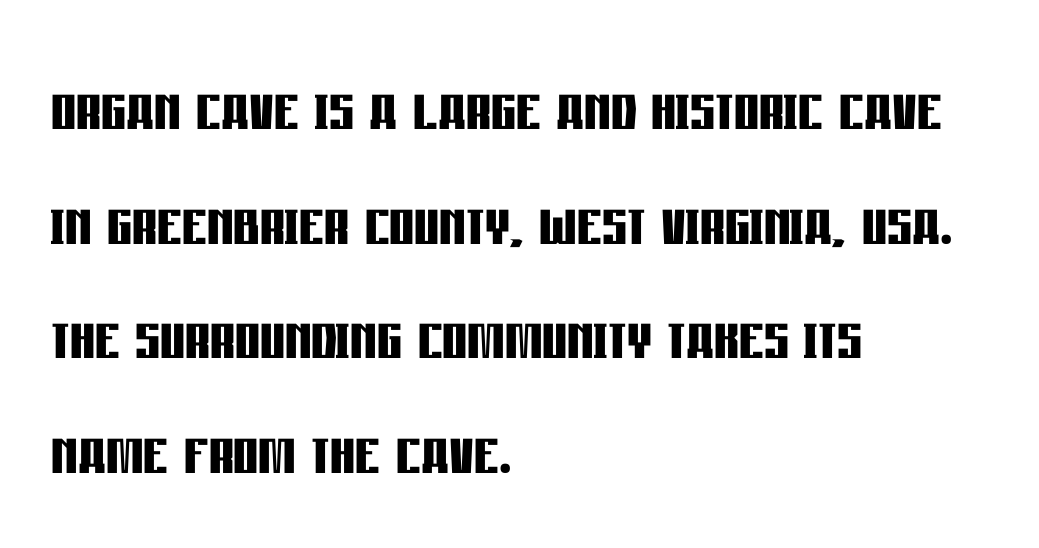
Q: Is the text bold? A: Yes.
Q: Is the text italic (slanted)? A: No, it is upright.
Q: Is the typeface a serif or a sans-serif typeface? A: Sans-serif.
Q: Is the text underlined? A: No.
Q: How is the paragraph aligned? A: Left-aligned.
Q: Is the spacing between letters normal or unusually wide? A: Normal.
Q: Is the spacing between lines tight, normal or loose? A: Normal.
Q: Width (condensed, normal, or wide)? A: Condensed.
Q: Stroke contrast? A: Low.
Q: x-height? A: Large.
Q: Monospaced? A: No.
